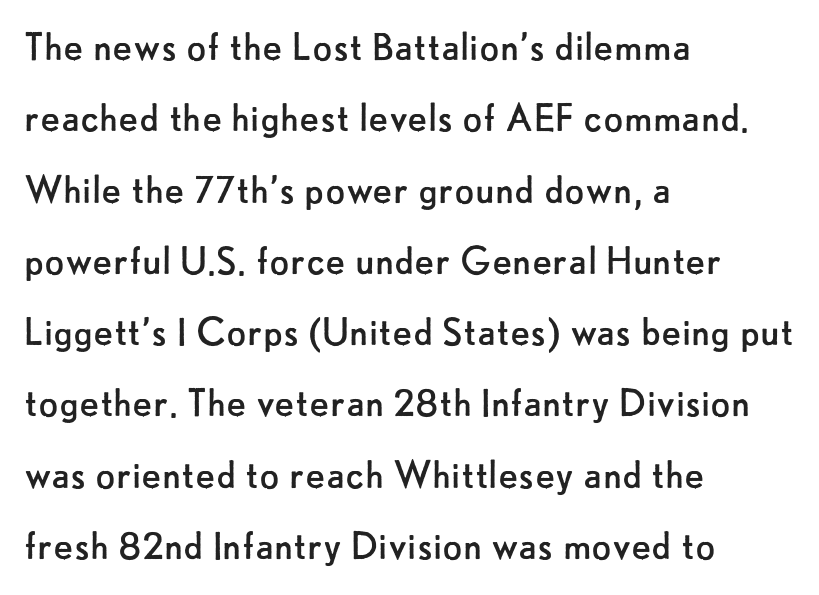
The image shows 46 px regular-weight sans-serif type, upright; set left-aligned, normal line spacing (1.55x), normal letter spacing, not underlined; low stroke contrast and a small x-height.
